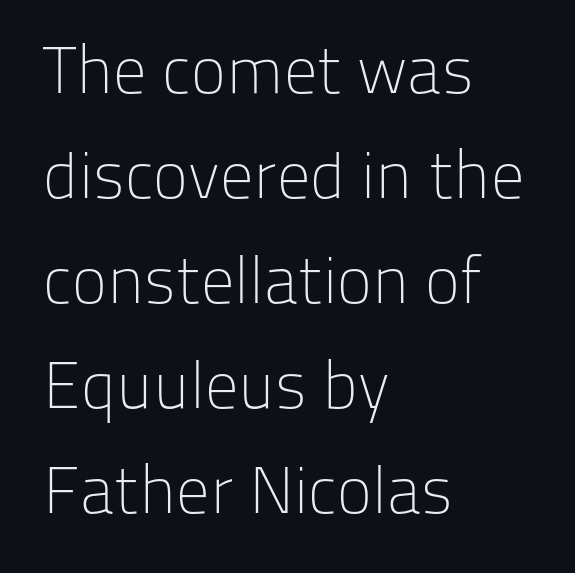
The image shows 66 px light sans-serif type, upright; set left-aligned, normal line spacing (1.59x), normal letter spacing, not underlined; low stroke contrast and a medium x-height.
